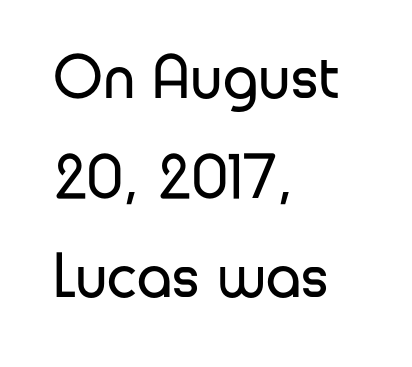
Q: Is the text bold? A: No.
Q: Is the text italic (slanted)? A: No, it is upright.
Q: Is the typeface a serif or a sans-serif typeface? A: Sans-serif.
Q: Is the text underlined? A: No.
Q: How is the paragraph aligned? A: Left-aligned.
Q: Is the spacing between letters normal or unusually wide? A: Normal.
Q: Is the spacing between lines tight, normal or loose? A: Normal.
Q: Width (condensed, normal, or wide)? A: Normal.
Q: Stroke contrast? A: Low.
Q: x-height? A: Medium.
Q: Monospaced? A: No.
